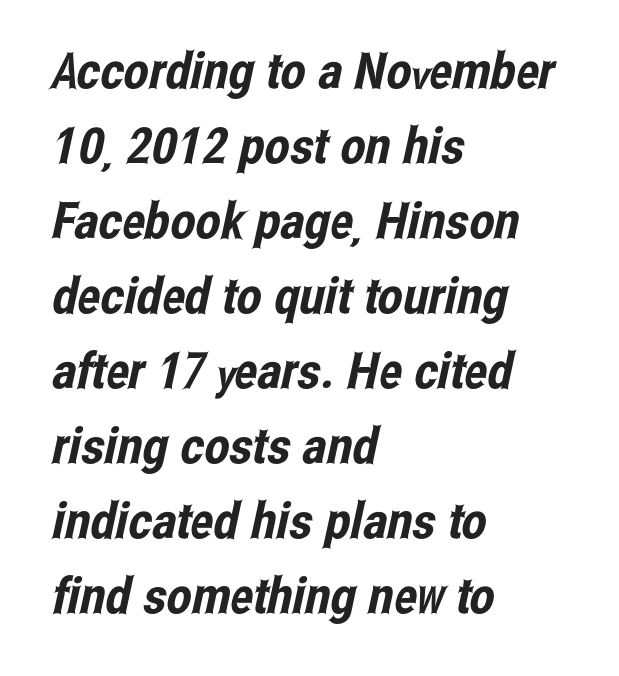
Q: Is the typeface a serif or a sans-serif typeface? A: Sans-serif.
Q: Is the text underlined? A: No.
Q: How is the paragraph aligned? A: Left-aligned.
Q: Is the spacing between letters normal or unusually wide? A: Normal.
Q: Is the spacing between lines tight, normal or loose? A: Normal.
Q: Width (condensed, normal, or wide)? A: Condensed.
Q: Stroke contrast? A: Low.
Q: x-height? A: Medium.
Q: Monospaced? A: No.
